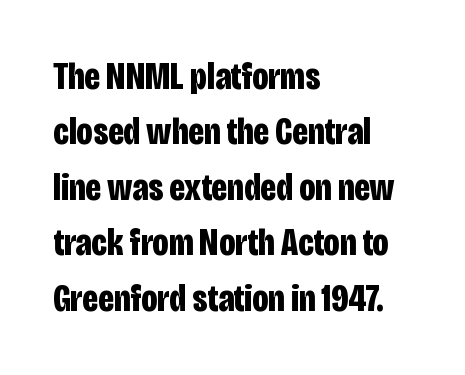
Its strokes are broad and dark, the hallmark of bold type. A typesetter would call this zero additional tracking. Leading: standard. The rendering uses natural spacing where letterforms have individual widths. No word sits above an underline.
